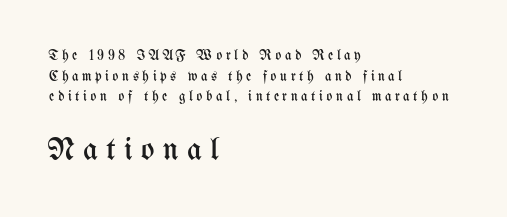
The letters advance in unequal steps, a hallmark of proportional type. Bigger letters appear in the bottom chunk; the top chunk is reduced. Leading: standard. This rendering features lettering with no underline. Weight: regular or lighter.
